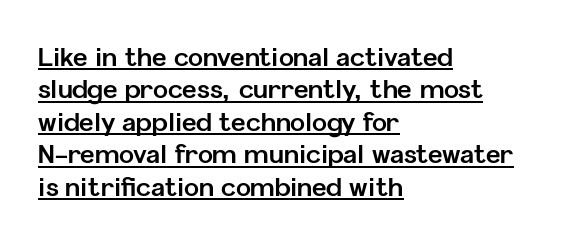
{"italic": "no", "bold": "yes", "underline": "yes", "align": "left", "line_spacing": "normal", "line_spacing_ratio": 1.3, "letter_spacing": "normal", "letter_spacing_em": 0.0, "glyph_px": 25}
